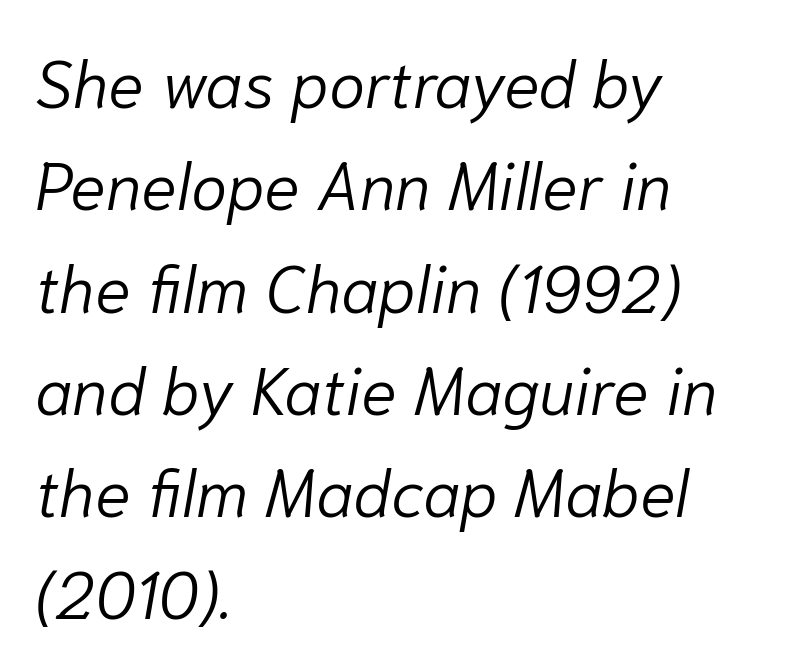
Q: Is the text bold? A: No.
Q: Is the text italic (slanted)? A: Yes, it leans right by about 10 degrees.
Q: Is the text underlined? A: No.
Q: How is the paragraph aligned? A: Left-aligned.
Q: Is the spacing between letters normal or unusually wide? A: Normal.
Q: Is the spacing between lines tight, normal or loose? A: Normal.
Q: Width (condensed, normal, or wide)? A: Normal.
Q: Stroke contrast? A: Low.
Q: x-height? A: Medium.
Q: Monospaced? A: No.
